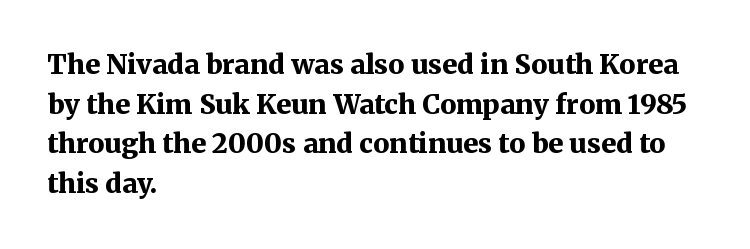
The image shows 27 px bold type, upright; set left-aligned, normal line spacing (1.47x), normal letter spacing, not underlined.
